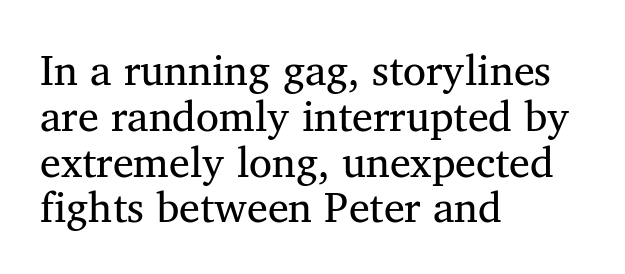
The image shows 42 px serif type; set left-aligned, tight line spacing (1.09x), normal letter spacing, not underlined; medium stroke contrast and a medium x-height.
